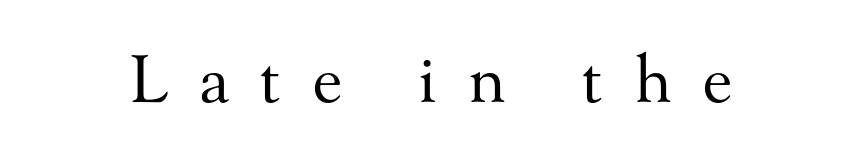
{"serif": "yes", "italic": "no", "bold": "no", "weight": "regular", "width": "normal", "stroke_contrast": "medium", "x_height": "small", "monospaced": "no", "underline": "no", "letter_spacing": "wide", "letter_spacing_em": 0.49, "glyph_px": 64}
